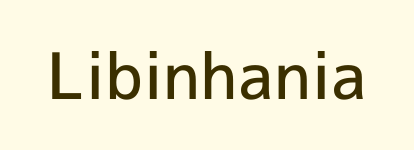
These lines keep a tight, regular rhythm from letter to letter. Nothing sits at the stroke ends, so this counts as sans-serif. Caption: semibold face, moderately heavy strokes. Each row of text sits above clean, open space. Is there any slant? The stems are plumb. Varying glyph widths throughout — classic text-font behaviour.
